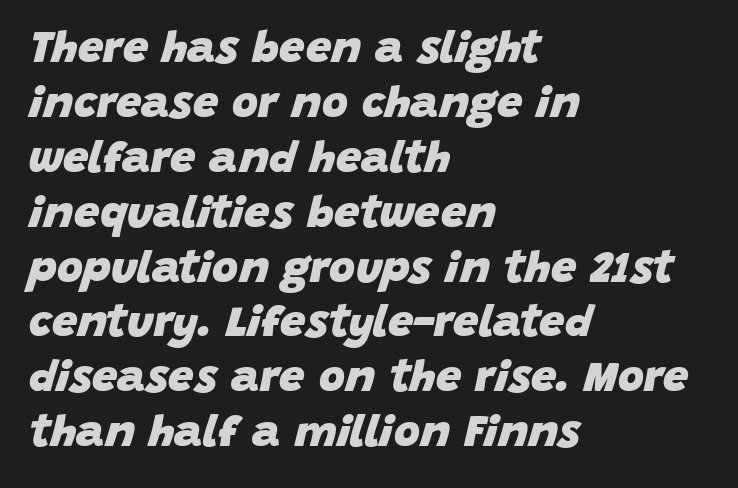
The image shows 45 px heavy type, italic (leaning right); set left-aligned, line spacing 1.22x, normal letter spacing, not underlined; low stroke contrast and a large x-height.
